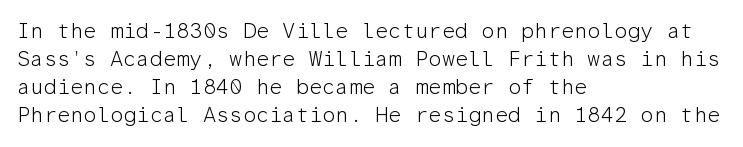
Visually the block forms a straight wall on the left and a jagged coastline on the right. Style check: upright. Bold? No — there's no thickening of the strokes. Notice how descenders clear the ascenders below comfortably — that's standard leading. Each word holds together tightly as a unit, with standard inter-letter gaps.
